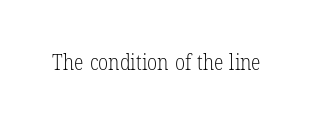
{"italic": "no", "bold": "no", "underline": "no", "letter_spacing": "normal", "letter_spacing_em": 0.0, "glyph_px": 22}
